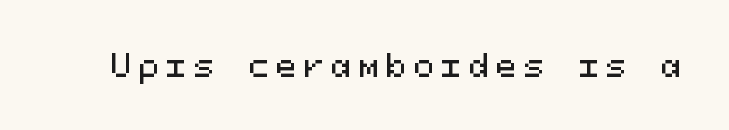
{"serif": "no", "italic": "no", "width": "normal", "stroke_contrast": "medium", "x_height": "medium", "monospaced": "yes", "underline": "no", "letter_spacing": "wide", "letter_spacing_em": 0.22, "glyph_px": 31}
